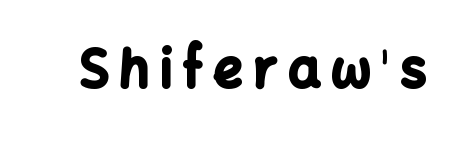
This sample uses a sans-serif face. Emphasis by weight is at full strength: bold. You could not count columns in this text — the font is proportionally spaced. Any mark beneath the type? The region is blank. Every stem runs plumb, perpendicular to the baseline.
